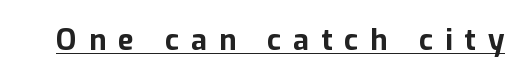
{"serif": "no", "italic": "no", "bold": "yes", "weight": "bold", "width": "normal", "stroke_contrast": "low", "x_height": "medium", "monospaced": "no", "underline": "yes", "letter_spacing": "wide", "letter_spacing_em": 0.41, "glyph_px": 29}
